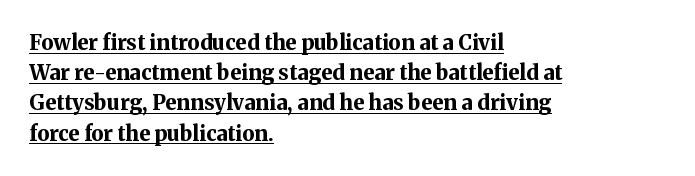
{"italic": "no", "bold": "yes", "underline": "yes", "align": "left", "line_spacing": "normal", "line_spacing_ratio": 1.44, "letter_spacing": "normal", "letter_spacing_em": 0.0, "glyph_px": 21}
